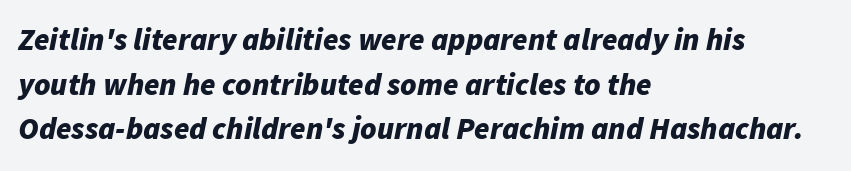
Q: Is the text bold? A: Yes.
Q: Is the text italic (slanted)? A: Yes, it leans right by about 11 degrees.
Q: Is the text underlined? A: No.
Q: How is the paragraph aligned? A: Left-aligned.
Q: Is the spacing between letters normal or unusually wide? A: Normal.
Q: Is the spacing between lines tight, normal or loose? A: Normal.
Q: Width (condensed, normal, or wide)? A: Normal.
Q: Stroke contrast? A: Low.
Q: x-height? A: Medium.
Q: Monospaced? A: No.
